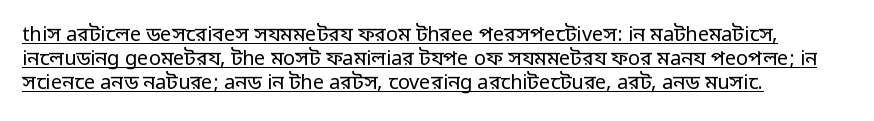
{"italic": "no", "bold": "no", "underline": "yes", "align": "left", "line_spacing_ratio": 1.21, "letter_spacing": "normal", "letter_spacing_em": 0.0, "glyph_px": 20}
